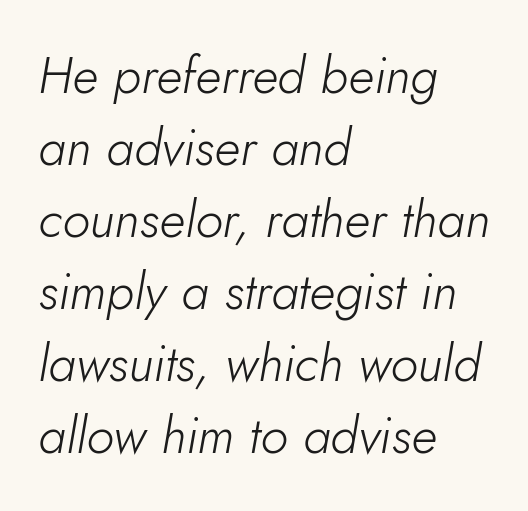
Vertically, the passage feels balanced, rows spaced as you'd expect. Heft: none added — not bold. A typesetter would call this proportional, since set widths differ per character. What stands out about the letter spacing? Nothing — it is the standard amount. It's the slanting kind of type.
